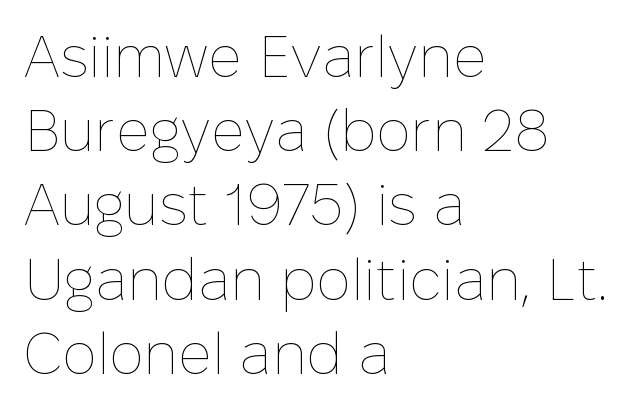
{"italic": "no", "bold": "no", "weight": "thin", "width": "normal", "stroke_contrast": "low", "x_height": "medium", "monospaced": "no", "underline": "no", "align": "left", "line_spacing": "normal", "line_spacing_ratio": 1.28, "letter_spacing": "normal", "letter_spacing_em": 0.0, "glyph_px": 58}
